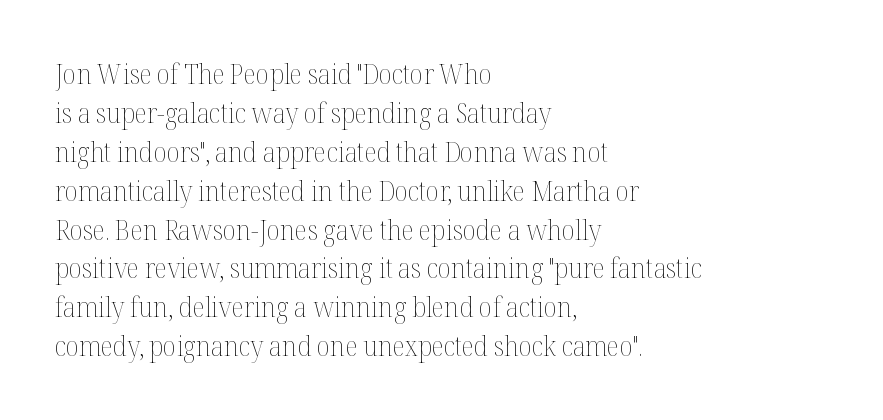
Q: Is the text bold? A: No.
Q: Is the text italic (slanted)? A: No, it is upright.
Q: Is the text underlined? A: No.
Q: How is the paragraph aligned? A: Left-aligned.
Q: Is the spacing between letters normal or unusually wide? A: Normal.
Q: Is the spacing between lines tight, normal or loose? A: Normal.
